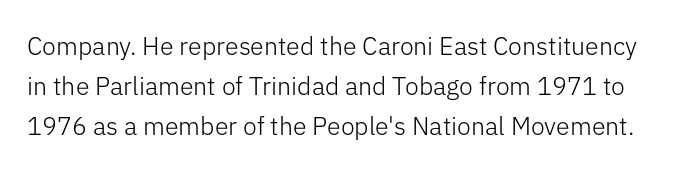
{"italic": "no", "bold": "no", "underline": "no", "line_spacing": "normal", "line_spacing_ratio": 1.6, "letter_spacing": "normal", "letter_spacing_em": 0.0, "glyph_px": 25}
